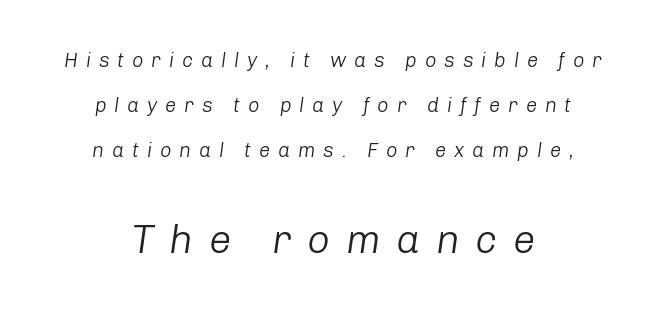
The lines are quadded center. Underline: absent. Which chunk is bigger? The second one — the bottom block dwarfs the top. Vertically, the passage feels expansive, rows floating well apart.
